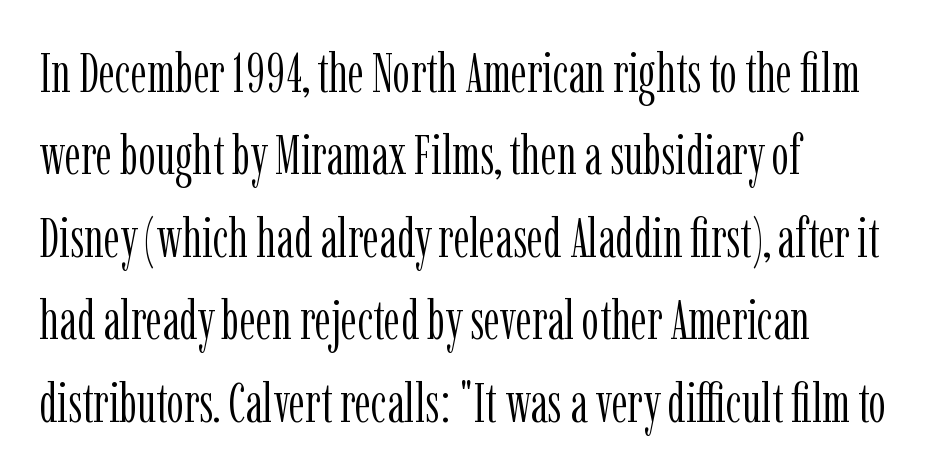
{"serif": "yes", "italic": "no", "bold": "no", "weight": "light", "width": "condensed", "stroke_contrast": "low", "x_height": "medium", "monospaced": "no", "underline": "no", "align": "left", "line_spacing": "normal", "line_spacing_ratio": 1.5, "letter_spacing": "normal", "letter_spacing_em": 0.0, "glyph_px": 55}
